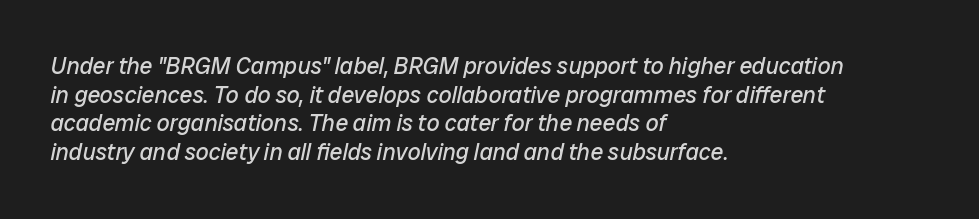
The ragged edge is on the right, which tells us the setting is flush left. Honestly, the letter spacing is just normal — you wouldn't notice it. The lettering tilts uniformly, giving the passage an italic look. A quiet, ordinary-to-light weight characterises the typeface. Anything drawn beneath the words? Only blank space.
